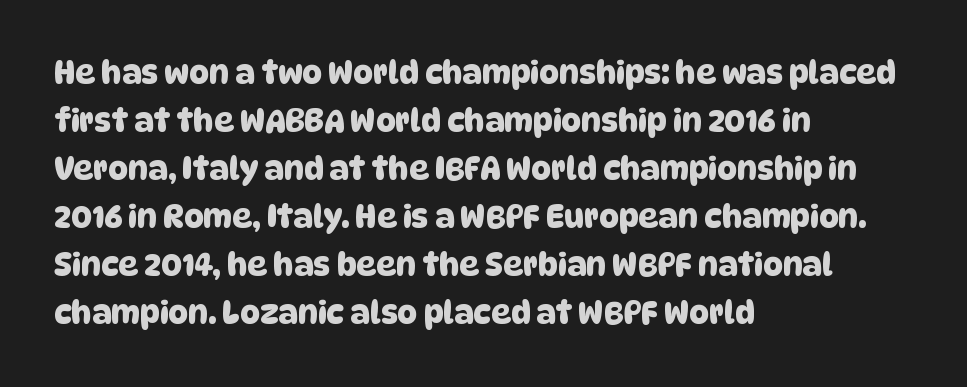
{"serif": "no", "width": "normal", "stroke_contrast": "low", "x_height": "large", "monospaced": "no", "underline": "no", "align": "left", "line_spacing": "normal", "line_spacing_ratio": 1.55, "letter_spacing": "normal", "letter_spacing_em": 0.0, "glyph_px": 31}
